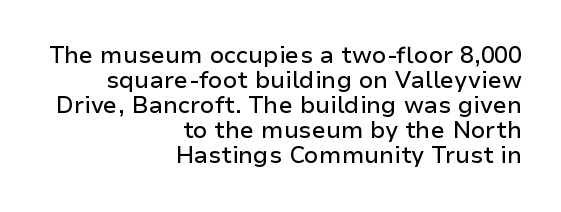
Q: Is the text italic (slanted)? A: No, it is upright.
Q: Is the text underlined? A: No.
Q: How is the paragraph aligned? A: Right-aligned.
Q: Is the spacing between letters normal or unusually wide? A: Normal.
Q: Is the spacing between lines tight, normal or loose? A: Tight.
